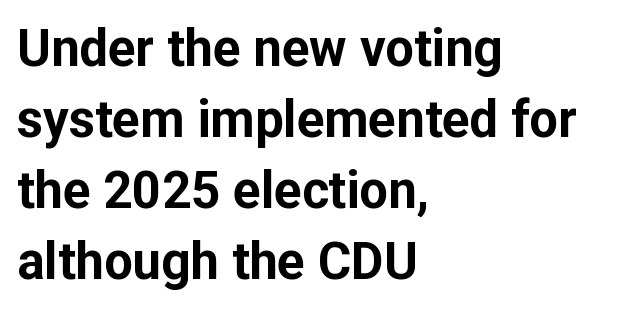
The image shows 51 px bold sans-serif type, upright; set left-aligned, normal line spacing (1.39x), normal letter spacing, not underlined; low stroke contrast and a medium x-height.
